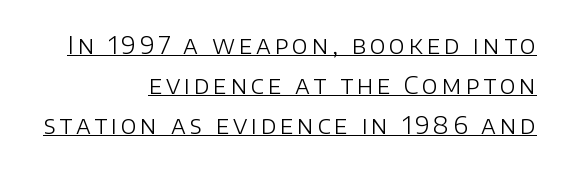
Q: Is the text bold? A: No.
Q: Is the text italic (slanted)? A: No, it is upright.
Q: Is the text underlined? A: Yes.
Q: How is the paragraph aligned? A: Right-aligned.
Q: Is the spacing between lines tight, normal or loose? A: Normal.
